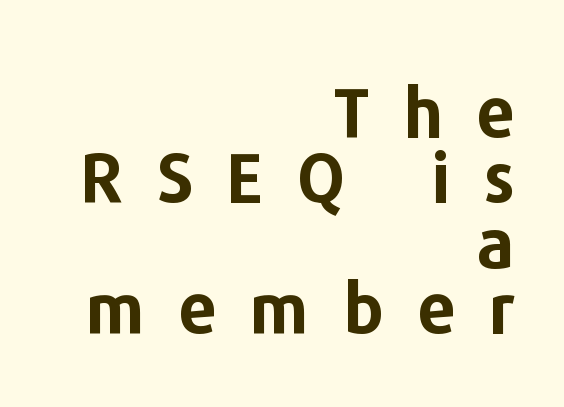
Q: Is the text bold? A: Yes.
Q: Is the text italic (slanted)? A: No, it is upright.
Q: Is the typeface a serif or a sans-serif typeface? A: Sans-serif.
Q: Is the text underlined? A: No.
Q: How is the paragraph aligned? A: Right-aligned.
Q: Is the spacing between letters normal or unusually wide? A: Unusually wide.
Q: Is the spacing between lines tight, normal or loose? A: Tight.
Q: Width (condensed, normal, or wide)? A: Normal.
Q: Stroke contrast? A: Low.
Q: x-height? A: Medium.
Q: Monospaced? A: No.
